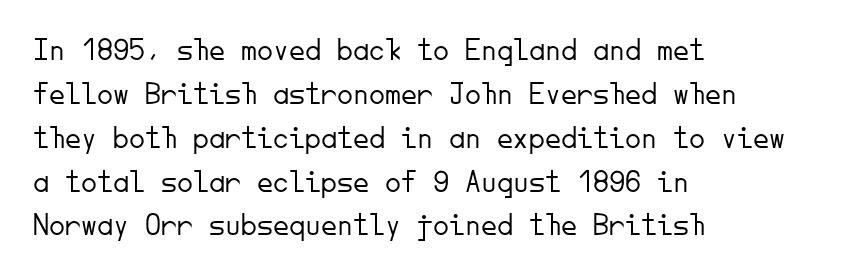
A typesetter would call this monospace, since all characters share one set width. The characters are drawn with everyday or finer stroke widths. The type family on display is of the sans-serif kind. The string is rendered with underlining switched off.
